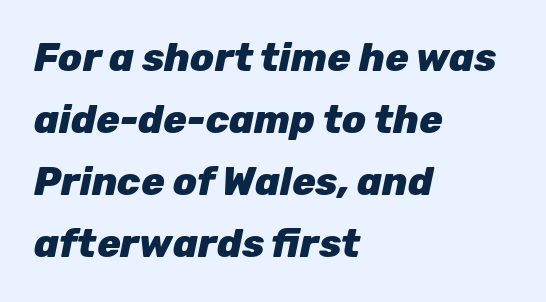
Students, note that the glyphs here touch the page at normal intervals. The text carries the slant typical of an italic or oblique font. The paragraph shown leans on its left margin. I'd describe the lettering as bold — thick and assertive. Clear beneath every line of the passage. Is this a fixed-width face? No — the glyphs have proportional, varying widths.
